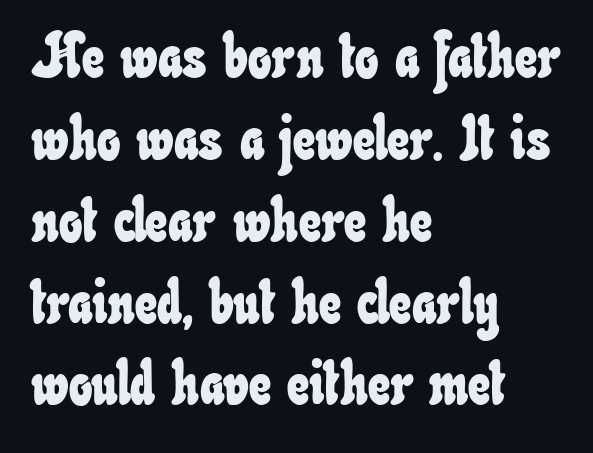
{"width": "condensed", "stroke_contrast": "low", "x_height": "small", "monospaced": "no", "underline": "no", "align": "left", "line_spacing": "normal", "line_spacing_ratio": 1.32, "letter_spacing": "normal", "letter_spacing_em": 0.0, "glyph_px": 62}
